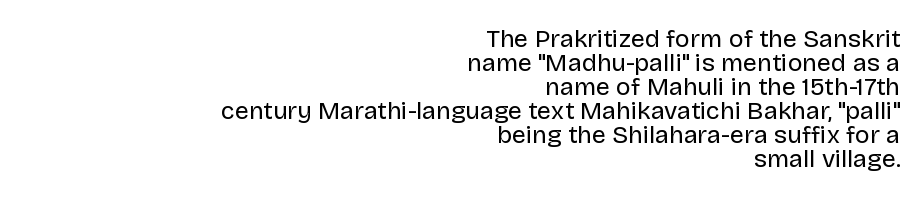
{"italic": "no", "bold": "no", "underline": "no", "align": "right", "line_spacing": "tight", "line_spacing_ratio": 0.96, "letter_spacing": "normal", "letter_spacing_em": 0.0, "glyph_px": 25}
